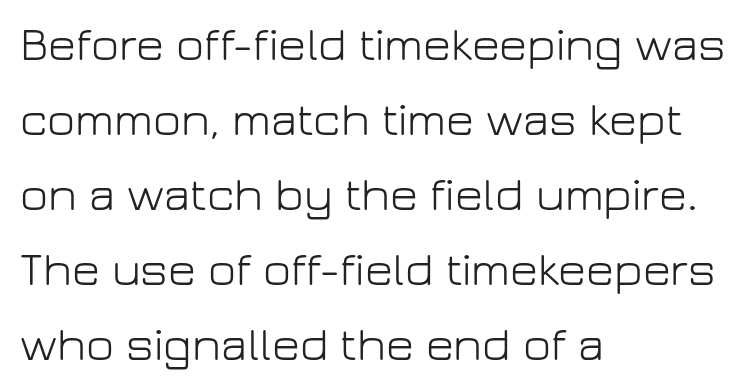
Q: Is the text bold? A: No.
Q: Is the text italic (slanted)? A: No, it is upright.
Q: Is the typeface a serif or a sans-serif typeface? A: Sans-serif.
Q: Is the text underlined? A: No.
Q: How is the paragraph aligned? A: Left-aligned.
Q: Is the spacing between letters normal or unusually wide? A: Normal.
Q: Is the spacing between lines tight, normal or loose? A: Normal.
Q: Width (condensed, normal, or wide)? A: Normal.
Q: Stroke contrast? A: Low.
Q: x-height? A: Medium.
Q: Monospaced? A: No.
